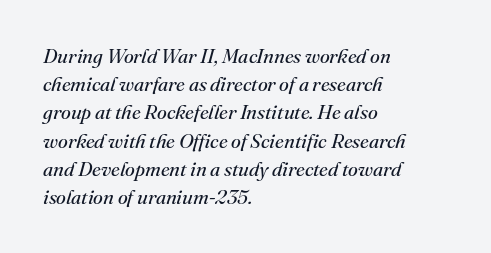
{"italic": "yes", "lean": "right", "slant_degrees": 16, "bold": "no", "underline": "no", "align": "left", "line_spacing": "normal", "line_spacing_ratio": 1.41, "letter_spacing": "normal", "letter_spacing_em": 0.0, "glyph_px": 20}
